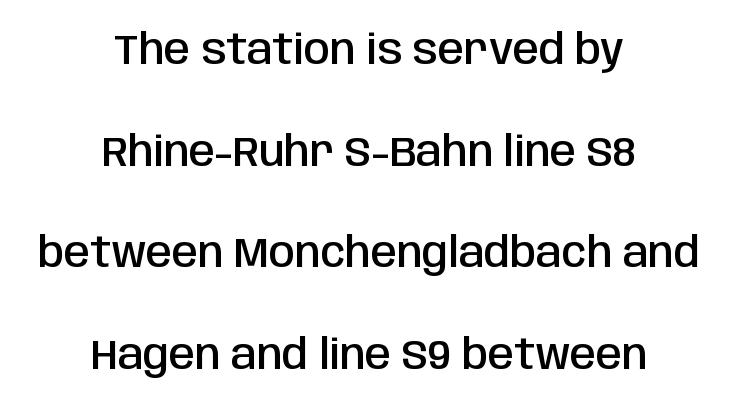
{"serif": "no", "italic": "no", "bold": "semi", "weight": "semibold", "width": "condensed", "stroke_contrast": "low", "x_height": "large", "monospaced": "no", "underline": "no", "align": "center", "line_spacing": "loose", "line_spacing_ratio": 2.42, "letter_spacing": "normal", "letter_spacing_em": 0.0, "glyph_px": 42}
